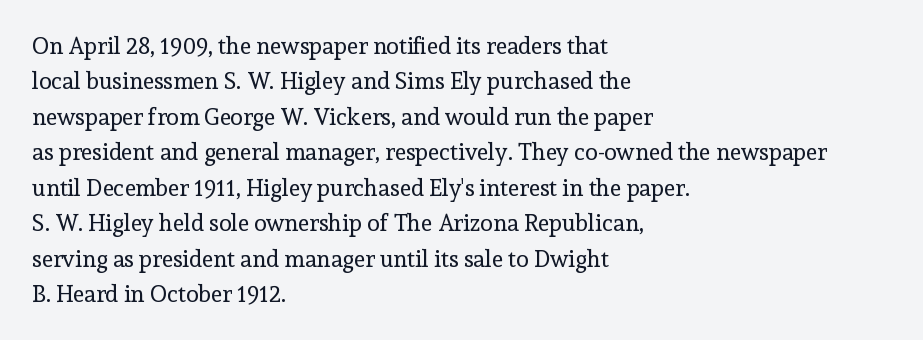
The image shows 23 px text type, upright; set left-aligned, normal line spacing (1.54x), normal letter spacing, not underlined.
